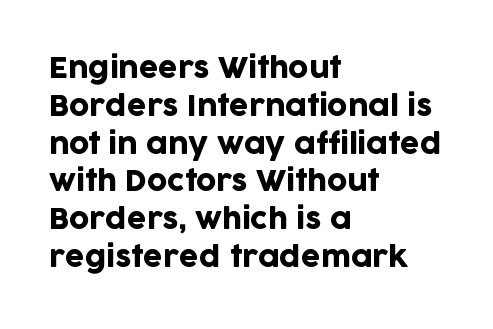
{"serif": "no", "italic": "no", "width": "normal", "stroke_contrast": "low", "x_height": "large", "monospaced": "no", "underline": "no", "align": "left", "line_spacing": "normal", "line_spacing_ratio": 1.35, "letter_spacing": "normal", "letter_spacing_em": 0.0, "glyph_px": 28}
